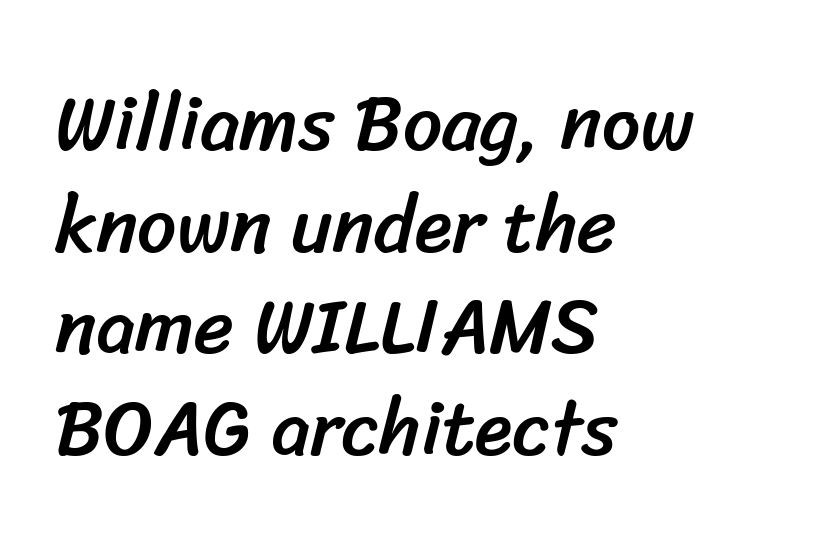
{"serif": "no", "width": "normal", "stroke_contrast": "low", "x_height": "medium", "monospaced": "no", "underline": "no", "align": "left", "line_spacing": "normal", "line_spacing_ratio": 1.32, "letter_spacing": "normal", "letter_spacing_em": 0.0, "glyph_px": 77}
